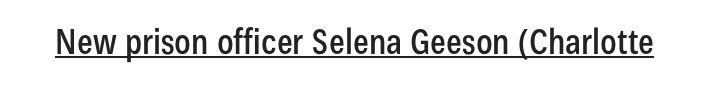
{"serif": "no", "italic": "no", "width": "condensed", "stroke_contrast": "low", "x_height": "medium", "monospaced": "no", "underline": "yes", "letter_spacing": "normal", "letter_spacing_em": 0.0, "glyph_px": 35}
